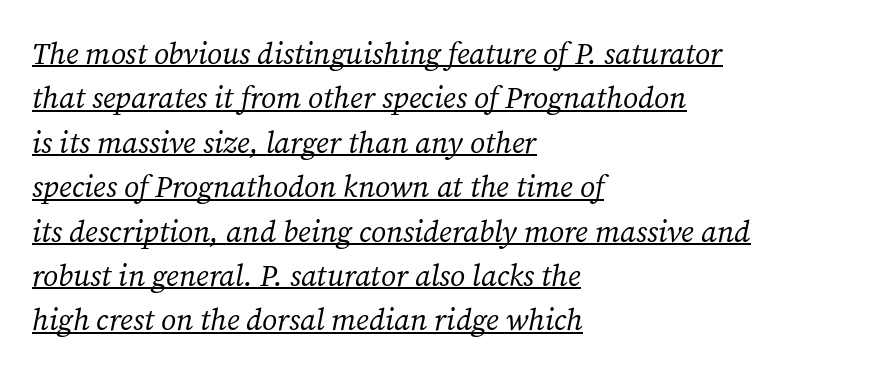
The image shows 30 px regular-weight serif type, italic (leaning right); set left-aligned, normal line spacing (1.48x), normal letter spacing, underlined; medium stroke contrast and a medium x-height.
